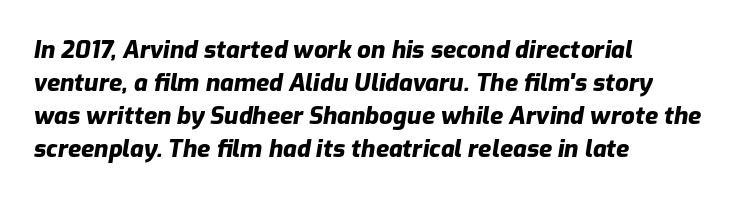
{"italic": "yes", "lean": "right", "slant_degrees": 9, "bold": "yes", "underline": "no", "align": "left", "line_spacing": "normal", "line_spacing_ratio": 1.37, "letter_spacing": "normal", "letter_spacing_em": 0.0, "glyph_px": 24}
